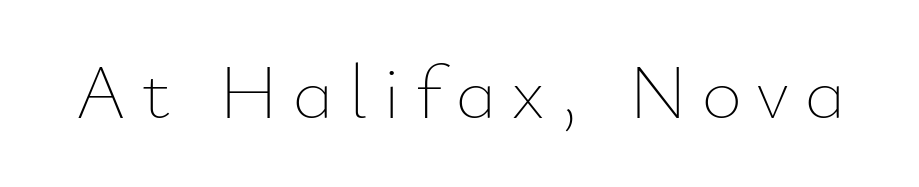
The image shows 78 px thin type, upright; set not underlined; low stroke contrast and a small x-height.
